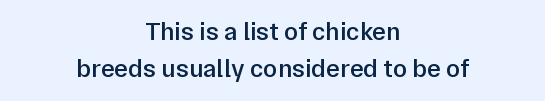
The foot of each line stays bare and open. Here the glyphs are tracked normally, forming tight word shapes. Upright lettering throughout. The rendering uses a moderate line-height, typical for paragraphs. Does the weight exceed regular? Yes, but only to semibold.
